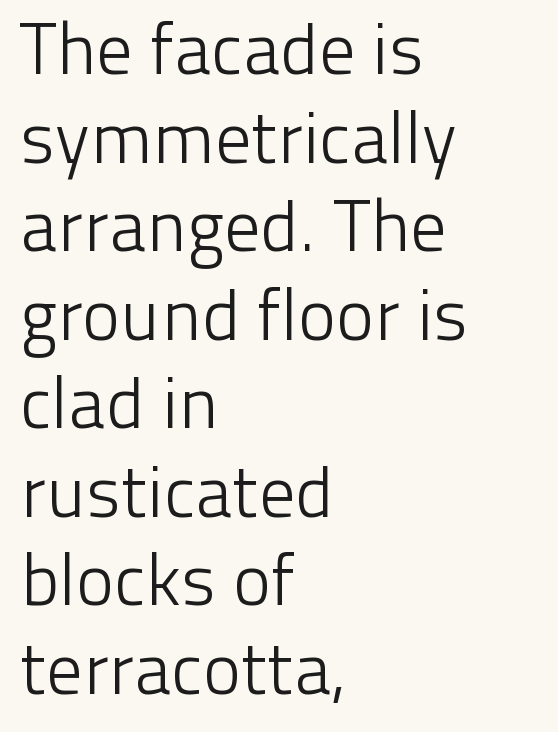
{"serif": "no", "italic": "no", "bold": "no", "weight": "light", "width": "normal", "stroke_contrast": "low", "x_height": "medium", "monospaced": "no", "underline": "no", "align": "left", "line_spacing_ratio": 1.23, "letter_spacing": "normal", "letter_spacing_em": 0.0, "glyph_px": 72}
